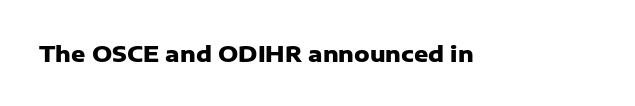
The image shows 22 px bold type, upright; set normal letter spacing, not underlined.
